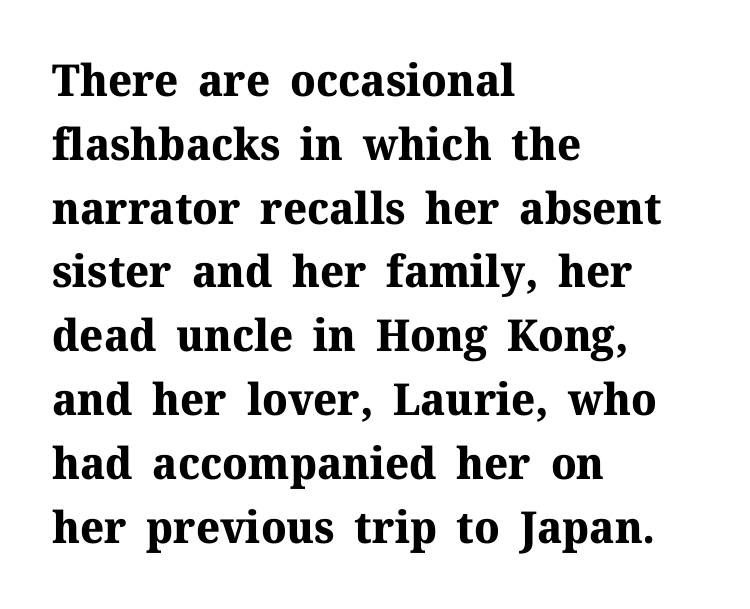
The image shows 44 px bold serif type, upright; set left-aligned, normal line spacing (1.45x), normal letter spacing, not underlined; medium stroke contrast and a medium x-height.
